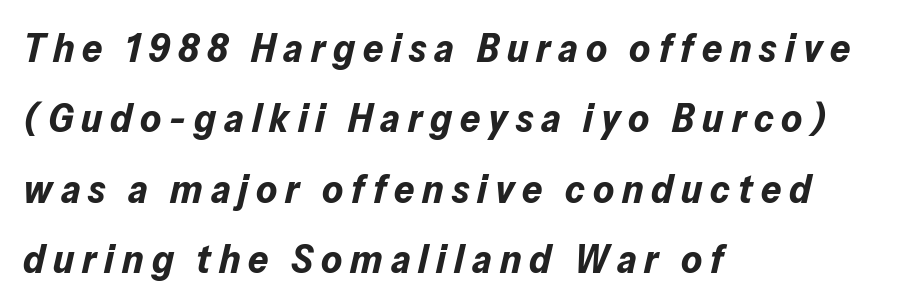
Q: Is the text bold? A: Yes.
Q: Is the text italic (slanted)? A: Yes, it leans right by about 13 degrees.
Q: Is the text underlined? A: No.
Q: How is the paragraph aligned? A: Left-aligned.
Q: Is the spacing between letters normal or unusually wide? A: Unusually wide.
Q: Width (condensed, normal, or wide)? A: Normal.
Q: Stroke contrast? A: Low.
Q: x-height? A: Medium.
Q: Monospaced? A: No.
